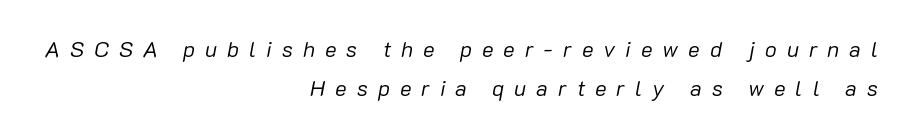
The passage shown is not bold in any degree. A clean baseline with only descenders dipping below it. Italic? Definitely — the glyphs are oblique. Horizontally, the lines are justified to the trailing edge only.
